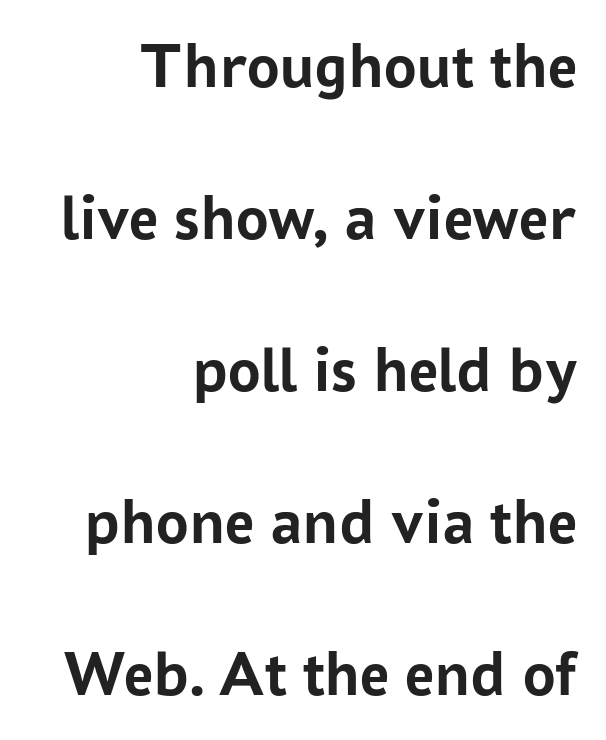
Q: Is the text bold? A: Yes.
Q: Is the text italic (slanted)? A: No, it is upright.
Q: Is the typeface a serif or a sans-serif typeface? A: Sans-serif.
Q: Is the text underlined? A: No.
Q: How is the paragraph aligned? A: Right-aligned.
Q: Is the spacing between letters normal or unusually wide? A: Normal.
Q: Is the spacing between lines tight, normal or loose? A: Loose.
Q: Width (condensed, normal, or wide)? A: Normal.
Q: Stroke contrast? A: Low.
Q: x-height? A: Medium.
Q: Monospaced? A: No.
